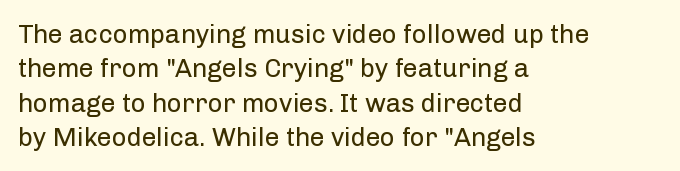
Q: Is the text bold? A: No.
Q: Is the text italic (slanted)? A: No, it is upright.
Q: Is the text underlined? A: No.
Q: How is the paragraph aligned? A: Left-aligned.
Q: Is the spacing between letters normal or unusually wide? A: Normal.
Q: Is the spacing between lines tight, normal or loose? A: Normal.
